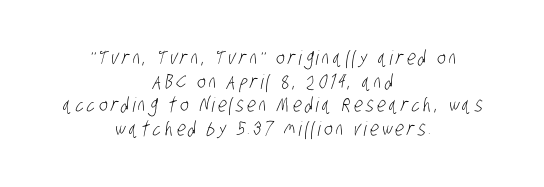
No letter is thick-stroked: the sample isn't bold. Typeset on center — no edge is straight. Descenders are the only things crossing below the line.
